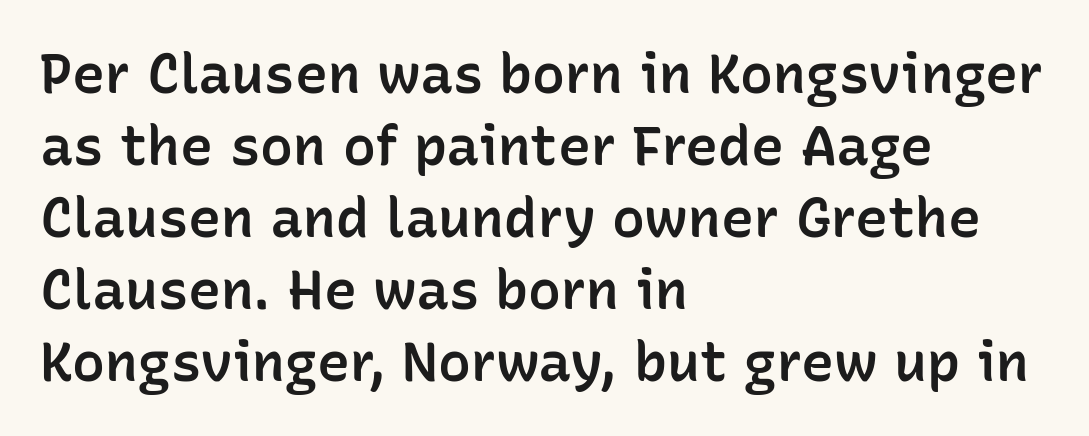
Baseline-to-baseline distance is the conventional proportion of letter height. Default kerning and tracking; the words read as compact shapes. Leftover space on each line is placed entirely after the last word. Its strokes are somewhat broadened, the hallmark of semibold type. Think of a printed novel: that variable character pitch is what you see here. Stroke terminals: plain, sans-serif.
